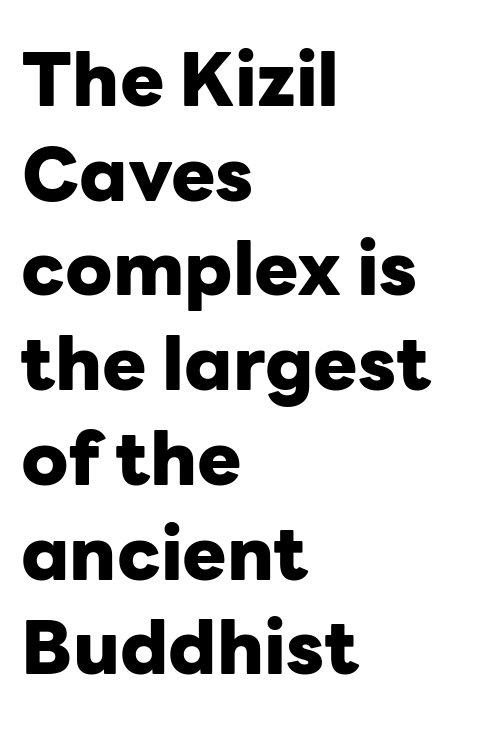
The line-height multiplier appears to be the usual default. Note the varied advance widths — an 'i' is clearly narrower than an 'm'. Descender tails drop into unmarked territory. Check where the strokes stop: nothing finishes them off — pure sans. The rendering anchors every line to the left-hand side.
